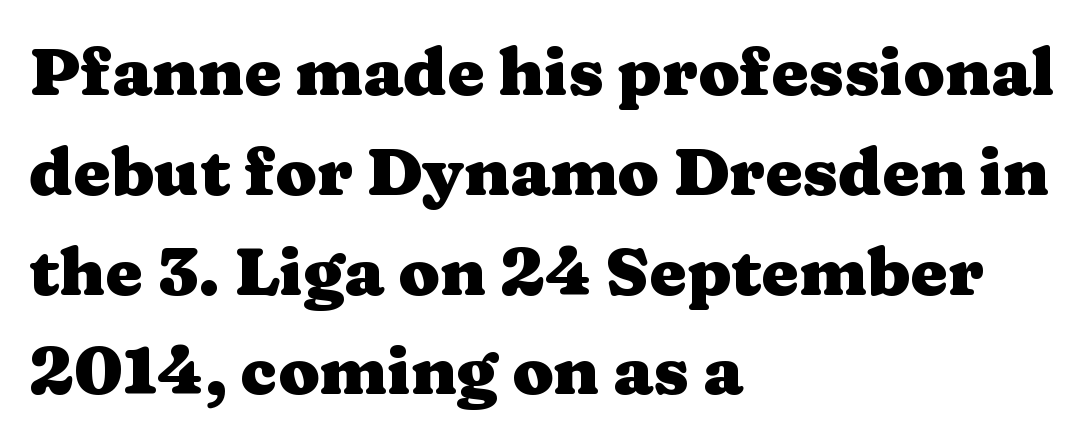
Stroke terminals: seriffed. Anything drawn beneath the words? Only blank space. The passage is arranged the way most books set body copy — flush left. The face used here is rendered with its standard letterfit.
